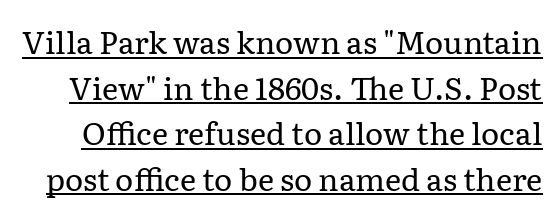
{"serif": "yes", "italic": "no", "bold": "no", "weight": "regular", "width": "normal", "stroke_contrast": "low", "x_height": "medium", "monospaced": "no", "underline": "yes", "line_spacing": "normal", "line_spacing_ratio": 1.47, "letter_spacing": "normal", "letter_spacing_em": 0.0, "glyph_px": 31}
